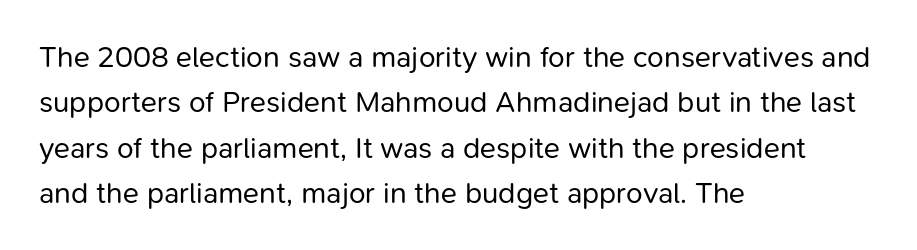
{"serif": "no", "italic": "no", "bold": "no", "weight": "regular", "width": "normal", "stroke_contrast": "low", "x_height": "medium", "monospaced": "no", "underline": "no", "align": "left", "line_spacing": "normal", "line_spacing_ratio": 1.51, "letter_spacing": "normal", "letter_spacing_em": 0.0, "glyph_px": 30}
